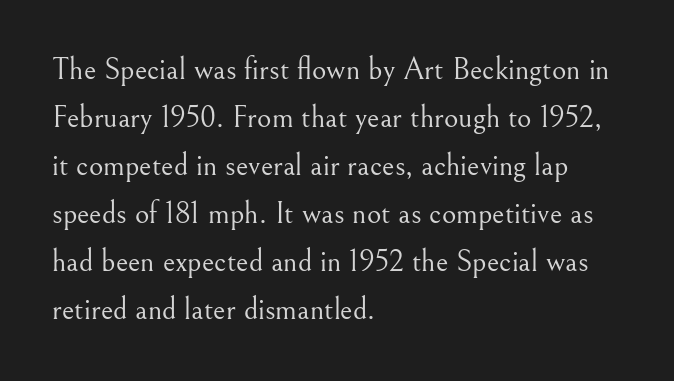
The image shows 31 px light serif type, upright; set left-aligned, normal line spacing (1.55x), normal letter spacing, not underlined; medium stroke contrast and a small x-height.
